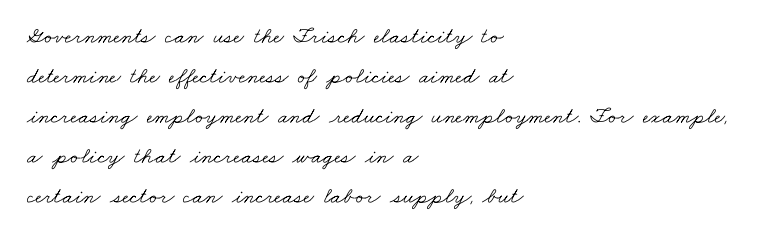
{"bold": "no", "underline": "no", "align": "left", "line_spacing_ratio": 1.74, "letter_spacing": "normal", "letter_spacing_em": 0.0, "glyph_px": 23}
